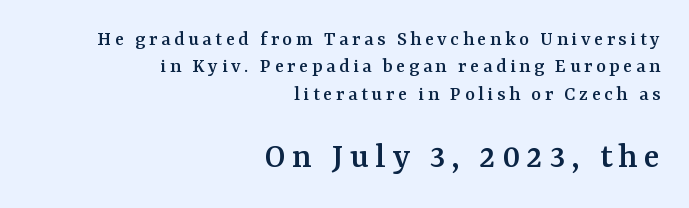
The image shows 37 px serif type, upright; set right-aligned, normal line spacing (1.3x), not underlined; the second (bottom) block is 1.76x larger; medium stroke contrast and a medium x-height.
